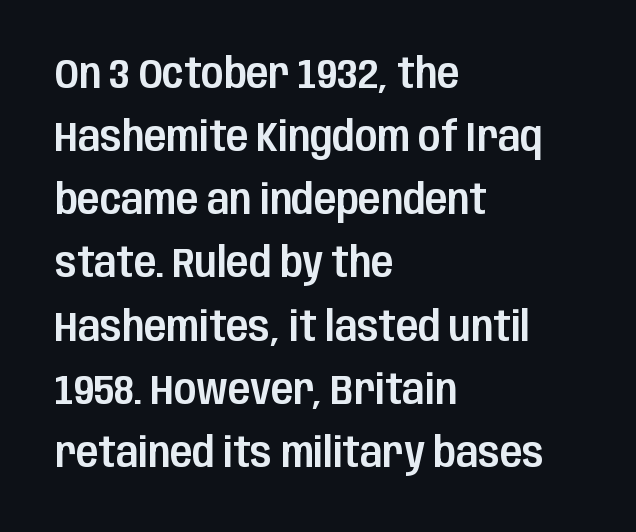
Q: Is the text italic (slanted)? A: No, it is upright.
Q: Is the typeface a serif or a sans-serif typeface? A: Sans-serif.
Q: Is the text underlined? A: No.
Q: How is the paragraph aligned? A: Left-aligned.
Q: Is the spacing between letters normal or unusually wide? A: Normal.
Q: Is the spacing between lines tight, normal or loose? A: Normal.
Q: Width (condensed, normal, or wide)? A: Condensed.
Q: Stroke contrast? A: Low.
Q: x-height? A: Large.
Q: Monospaced? A: No.
